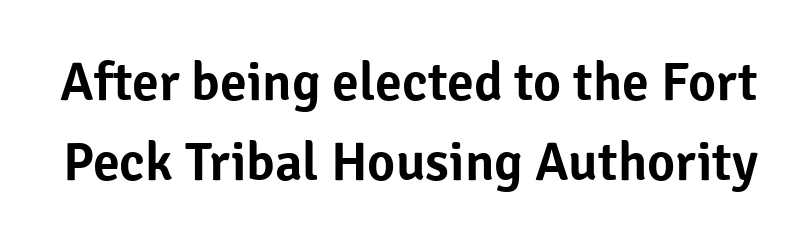
The image shows 54 px sans-serif type, upright; set normal line spacing (1.48x), normal letter spacing, not underlined; low stroke contrast and a medium x-height.
